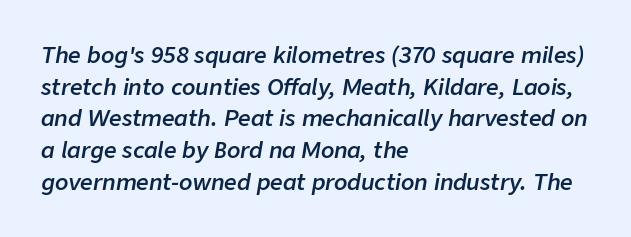
A fair bit of extra ink — the face is semibold, not bold. If you drew a ruler down the left edge, every line would touch it. The letters are slanted; this is an italic face. The tracking reads as untouched default to a designer's eye. Horizontal bands of white between lines are of average thickness. Check the space under the baseline: it is left empty.
